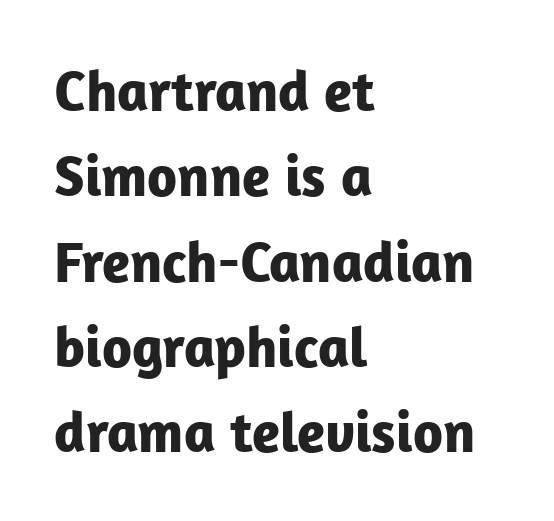
{"serif": "no", "italic": "no", "bold": "yes", "weight": "bold", "width": "normal", "stroke_contrast": "low", "x_height": "medium", "monospaced": "no", "underline": "no", "align": "left", "line_spacing": "normal", "line_spacing_ratio": 1.47, "letter_spacing": "normal", "letter_spacing_em": 0.0, "glyph_px": 58}
